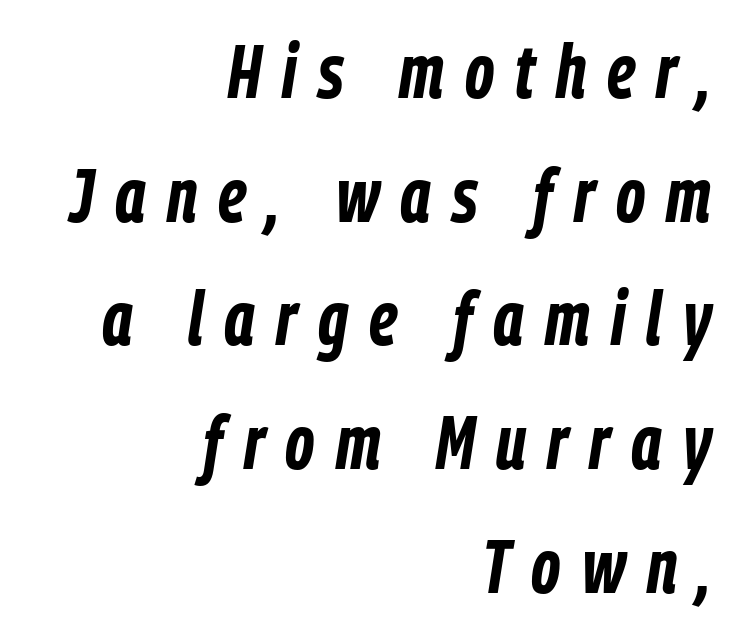
{"italic": "yes", "lean": "right", "slant_degrees": 9, "bold": "yes", "weight": "bold", "width": "condensed", "stroke_contrast": "low", "x_height": "medium", "monospaced": "no", "underline": "no", "align": "right", "line_spacing": "normal", "line_spacing_ratio": 1.65, "letter_spacing": "wide", "letter_spacing_em": 0.28, "glyph_px": 75}
